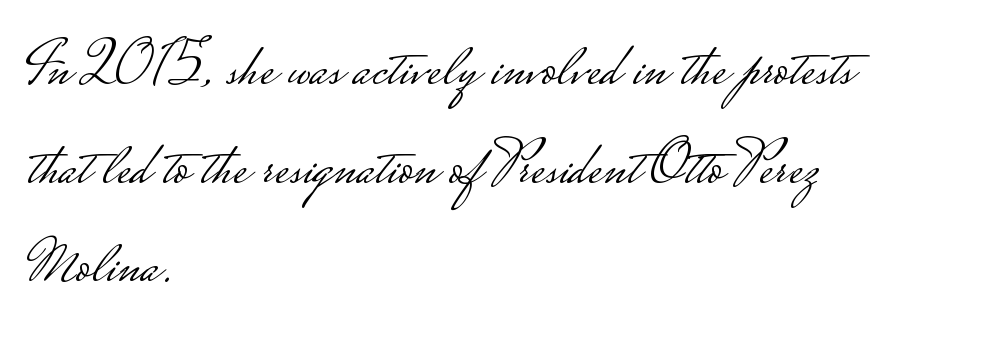
Leading matches the norm, producing a regular column. The type is set solid horizontally, with unmodified tracking. Stem width sits at or under what a default text font uses. Descenders are the only things crossing below the line.
